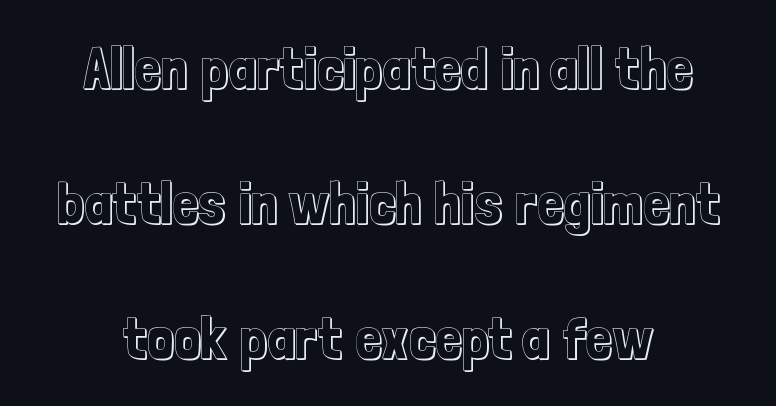
The image shows 58 px condensed type, upright; set loose line spacing (2.33x), normal letter spacing, not underlined; a medium x-height.
